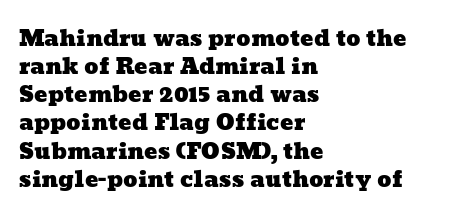
Q: Is the text underlined? A: No.
Q: How is the paragraph aligned? A: Left-aligned.
Q: Is the spacing between letters normal or unusually wide? A: Normal.
Q: Is the spacing between lines tight, normal or loose? A: Normal.
